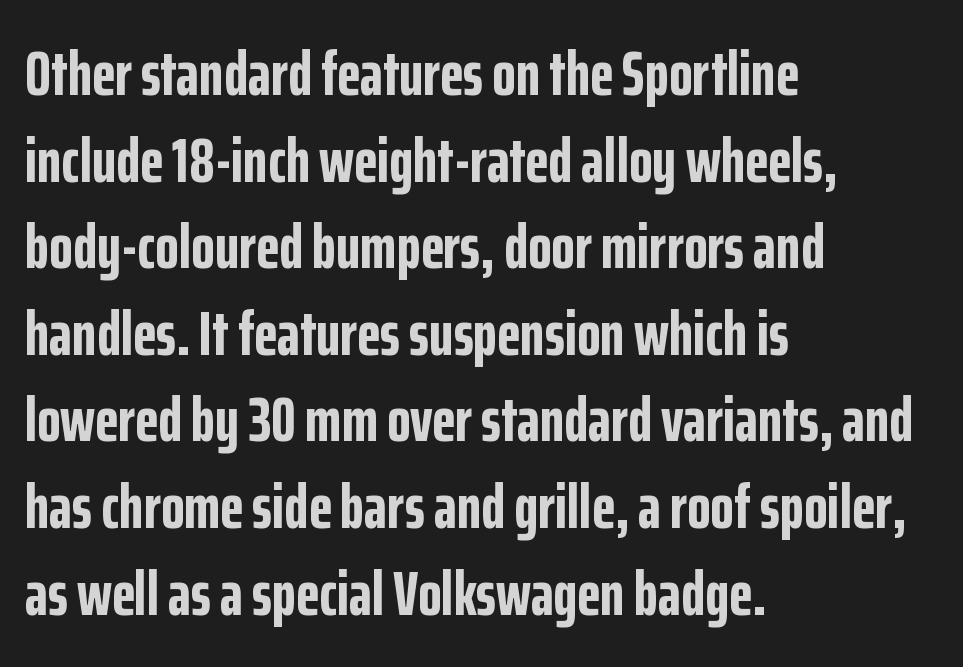
The image shows 61 px bold, condensed sans-serif type, upright; set left-aligned, normal line spacing (1.42x), normal letter spacing, not underlined; low stroke contrast and a medium x-height.
